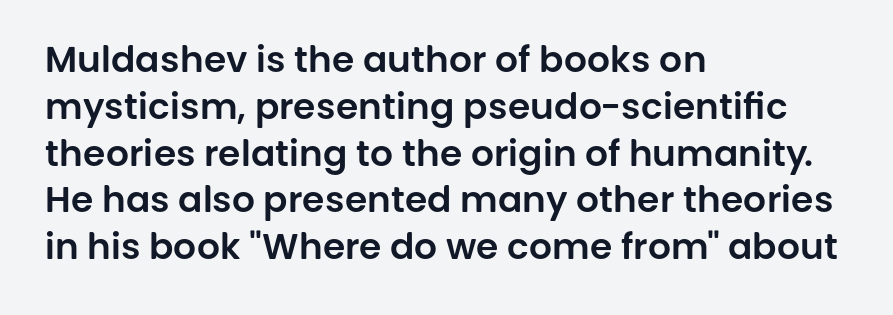
You could not count columns in this text — the font is proportionally spaced. Any mark beneath the type? The region is blank. You could call the tracking neutral — neither tight nor loose. In terms of leading, this rendering sits right in the middle.
